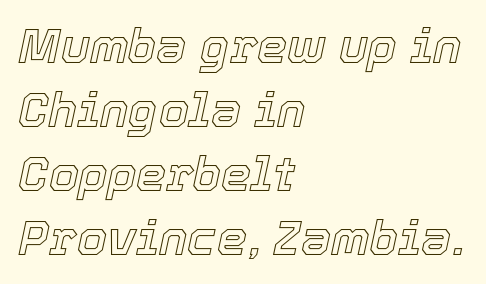
The image shows 48 px text type, italic (leaning right); set left-aligned, normal line spacing (1.33x), normal letter spacing, not underlined; a medium x-height.
